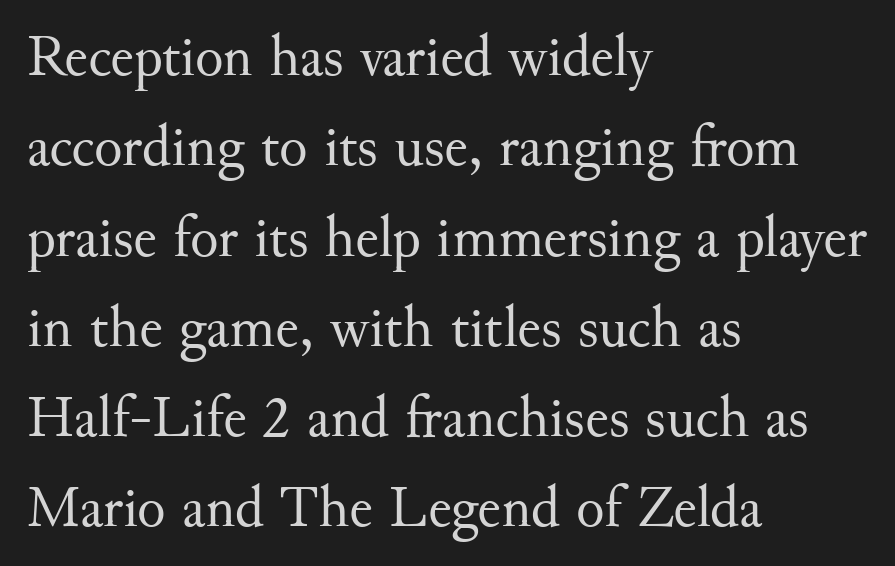
Q: Is the text bold? A: No.
Q: Is the text italic (slanted)? A: No, it is upright.
Q: Is the typeface a serif or a sans-serif typeface? A: Serif.
Q: Is the text underlined? A: No.
Q: How is the paragraph aligned? A: Left-aligned.
Q: Is the spacing between letters normal or unusually wide? A: Normal.
Q: Is the spacing between lines tight, normal or loose? A: Normal.
Q: Width (condensed, normal, or wide)? A: Normal.
Q: Stroke contrast? A: Medium.
Q: x-height? A: Small.
Q: Monospaced? A: No.
